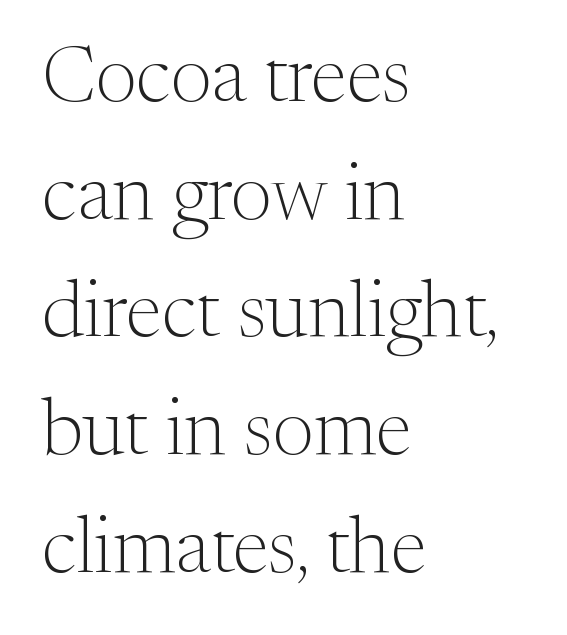
The lettering stays uniformly vertical, giving the passage a roman look. Rule under the text: the space is simply empty. Heaviness? Minimal to ordinary, like unemphasized prose. Honestly, the row spacing looks completely unremarkable. A typesetter would call this proportional, since set widths differ per character.
